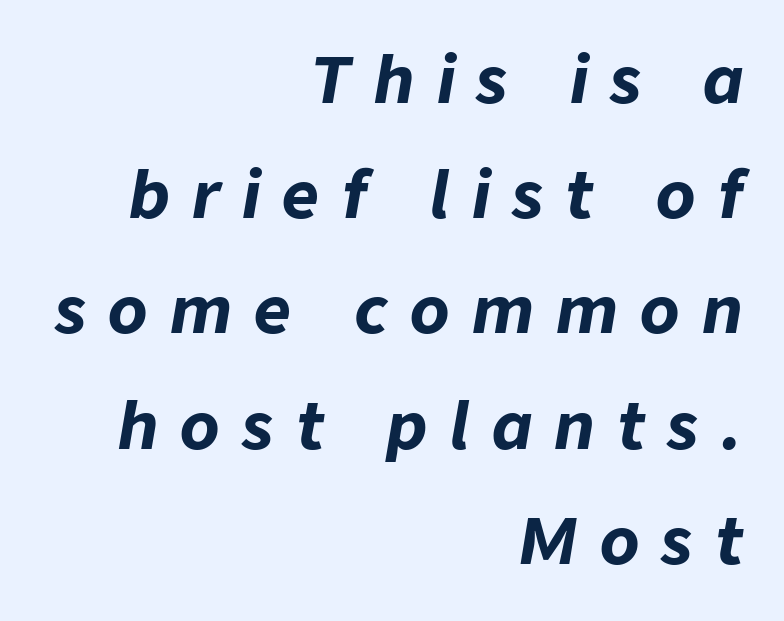
The text block is weighted toward the right margin, trailing off unevenly leftward. The rendering applies a slant to the glyphs. Only glyphs here, with clear space below each row. The rendering uses natural spacing where letterforms have individual widths.
